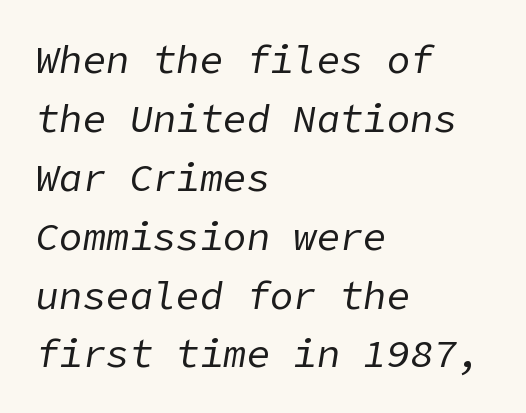
The foot of each line stays bare and open. Would a proofreader flag this as italicized? Yes. The gaps between neighbouring characters are ordinary and unremarkable. In terms of leading, this rendering sits right in the middle. Caption: multi-line text, flush left, ragged right.
